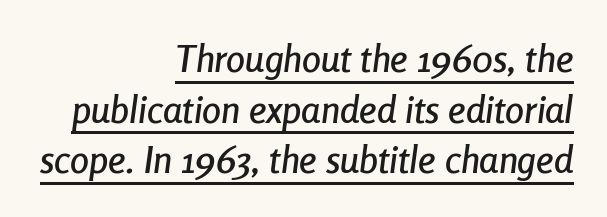
The image shows 38 px condensed type, italic (leaning right); set right-aligned, normal line spacing (1.33x), normal letter spacing, underlined; low stroke contrast and a medium x-height.
